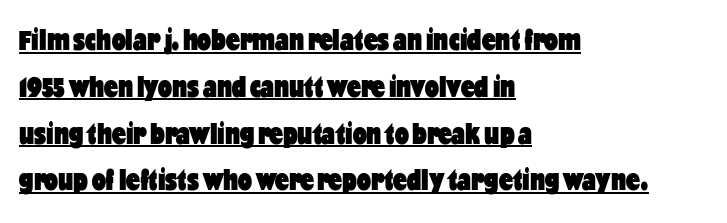
{"serif": "no", "italic": "no", "bold": "yes", "weight": "heavy", "width": "condensed", "stroke_contrast": "low", "x_height": "medium", "monospaced": "no", "underline": "yes", "align": "left", "line_spacing": "normal", "line_spacing_ratio": 1.51, "letter_spacing": "normal", "letter_spacing_em": 0.0, "glyph_px": 31}
